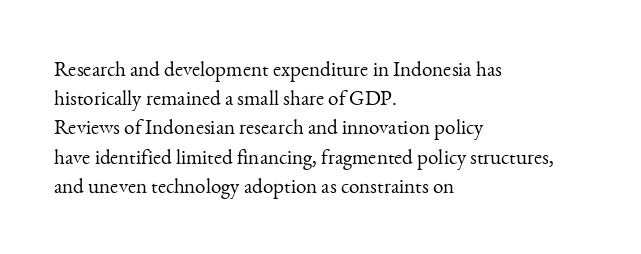
The image shows 21 px text type, upright; set left-aligned, normal line spacing (1.39x), normal letter spacing, not underlined.
